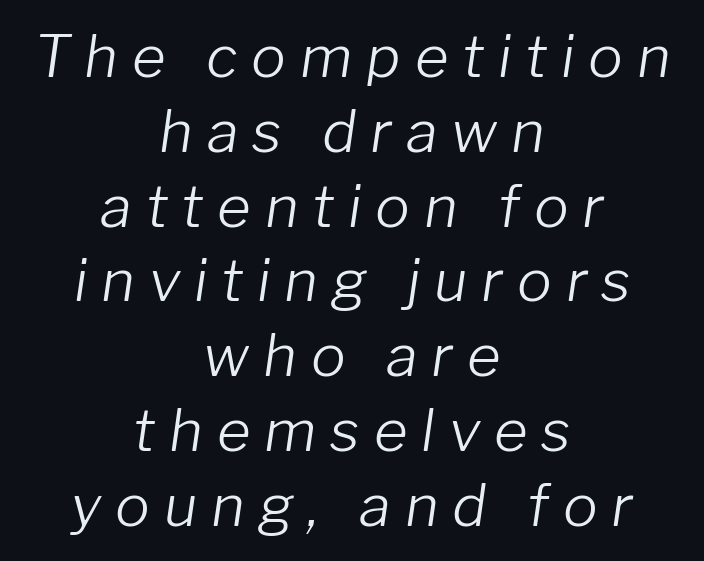
There's an unmistakable incline to the writing here. Stem width sits at or under what a default text font uses. Rule under the text: the space is simply empty. One-word summary of the alignment: center. Short note: letters widely spaced. Interline gaps are of average width in this sample.
